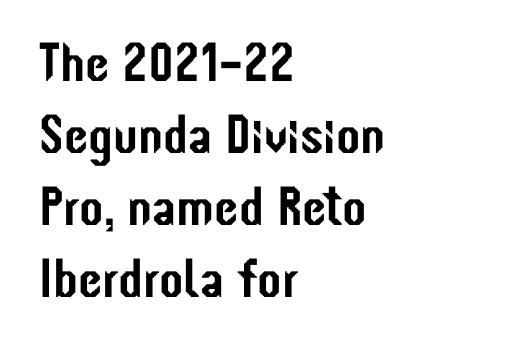
The passage shown has conventional tracking throughout. Upright lettering throughout. Character widths vary here, with narrow letters taking less room than wide ones. How would I describe the line gaps? Plain and ordinary. The rendering anchors every line to the left-hand side. Bare-footed words on every line.
